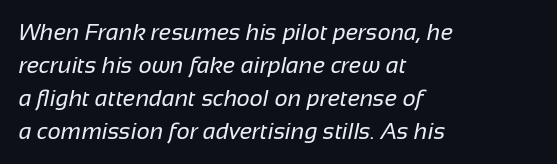
{"bold": "no", "underline": "no", "align": "left", "line_spacing": "normal", "line_spacing_ratio": 1.44, "letter_spacing": "normal", "letter_spacing_em": 0.0, "glyph_px": 23}
